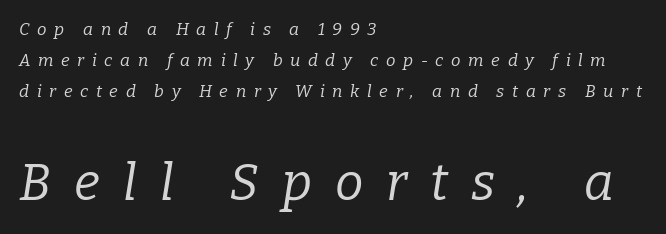
{"serif": "yes", "italic": "yes", "lean": "right", "slant_degrees": 9, "bold": "no", "weight": "regular", "width": "normal", "stroke_contrast": "low", "x_height": "medium", "monospaced": "no", "underline": "no", "align": "left", "line_spacing_ratio": 1.81, "letter_spacing": "wide", "letter_spacing_em": 0.45, "larger_block": "second", "size_ratio": 3.0, "glyph_px": 51}
